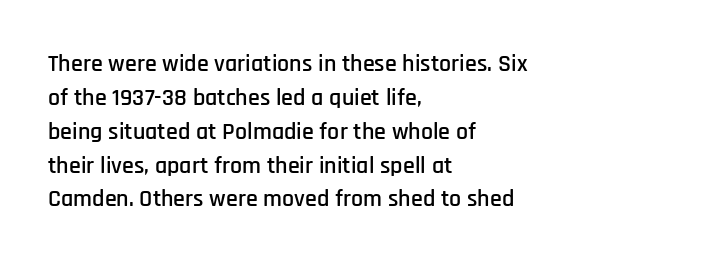
The image shows 24 px text type, upright; set left-aligned, normal line spacing (1.41x), normal letter spacing, not underlined.
